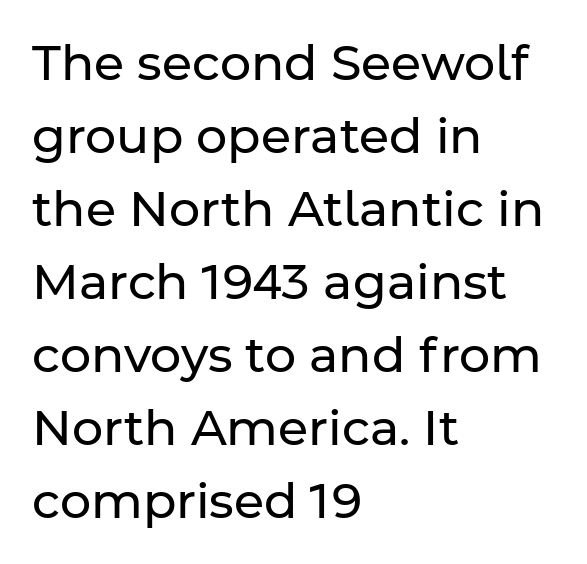
The font sits on the lighter half of the weight spectrum, regular included. The axis of the letterforms is exactly vertical. The letterforms sit shoulder to shoulder at normal distance. A classic flush-left, rag-right setting is used for this passage. Normally led — the rows are evenly, conventionally spaced. Letters rest on an invisible, unmarked baseline.
